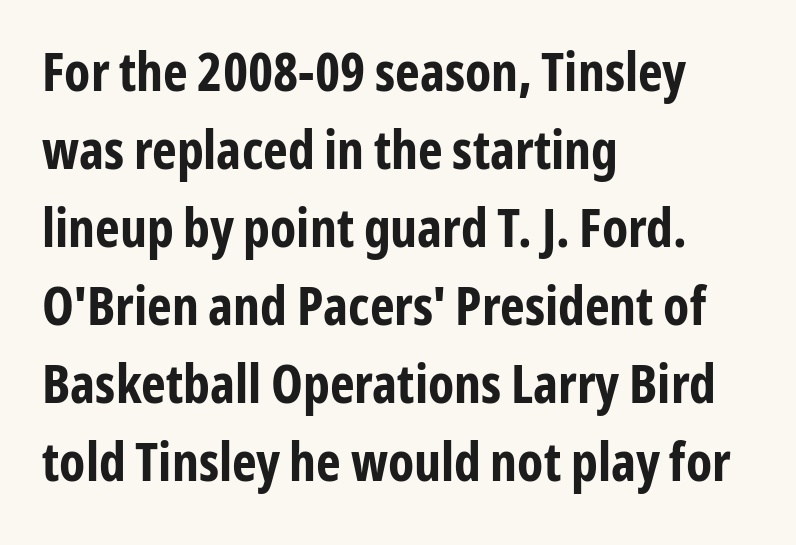
The image shows 53 px bold, condensed sans-serif type, upright; set left-aligned, normal line spacing (1.47x), normal letter spacing, not underlined; low stroke contrast and a medium x-height.
